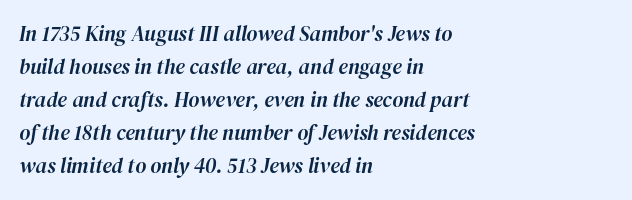
{"italic": "yes", "lean": "right", "slant_degrees": 12, "underline": "no", "align": "left", "line_spacing": "normal", "line_spacing_ratio": 1.57, "letter_spacing": "normal", "letter_spacing_em": 0.0, "glyph_px": 21}
